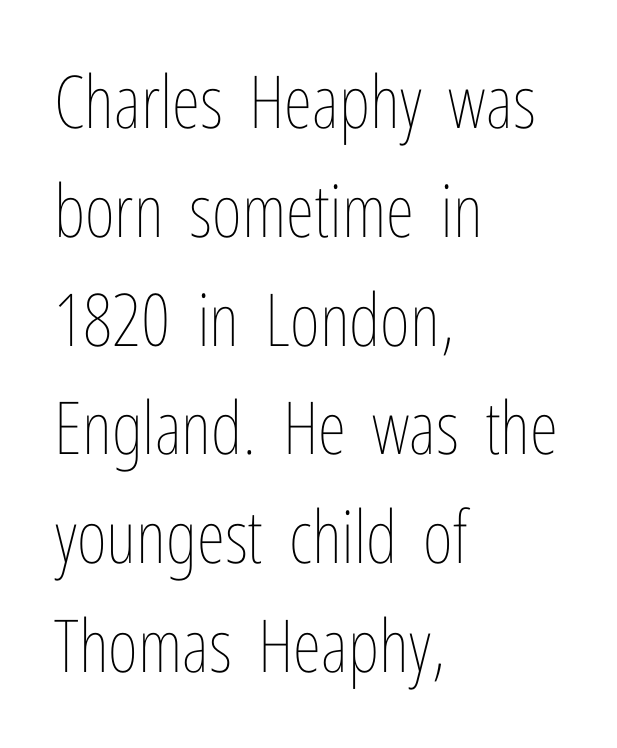
The image shows 73 px thin, condensed type, upright; set left-aligned, normal line spacing (1.49x), normal letter spacing, not underlined; low stroke contrast and a medium x-height.
